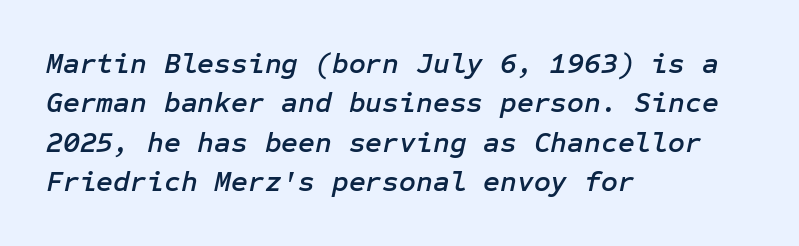
The image shows 29 px text type, italic (leaning right); set left-aligned, normal line spacing (1.36x), normal letter spacing, not underlined; low stroke contrast and a medium x-height.
